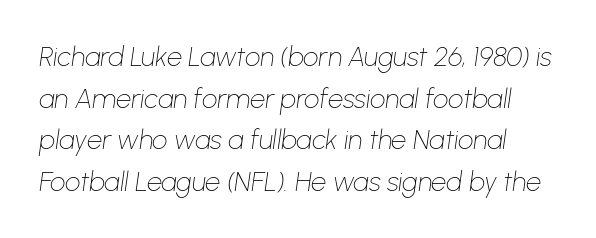
Q: Is the text bold? A: No.
Q: Is the text italic (slanted)? A: Yes, it leans right by about 8 degrees.
Q: Is the text underlined? A: No.
Q: Is the spacing between letters normal or unusually wide? A: Normal.
Q: Is the spacing between lines tight, normal or loose? A: Normal.
